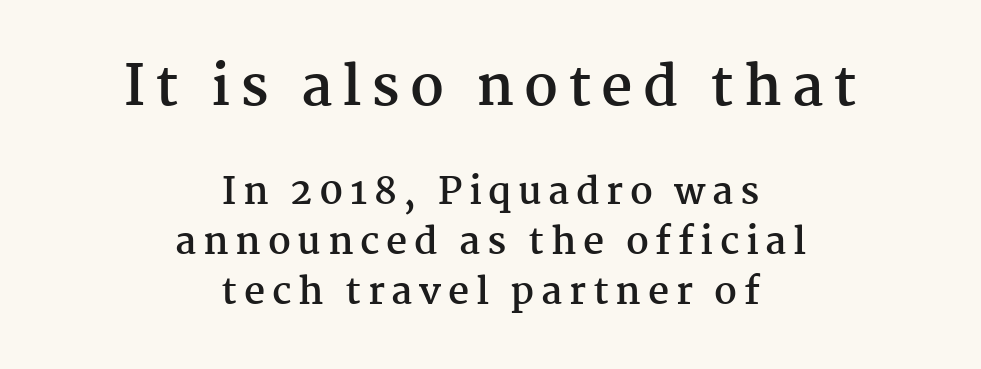
{"serif": "yes", "italic": "no", "bold": "yes", "weight": "semibold", "width": "normal", "stroke_contrast": "medium", "x_height": "medium", "monospaced": "no", "underline": "no", "align": "center", "line_spacing": "normal", "line_spacing_ratio": 1.36, "larger_block": "first", "size_ratio": 1.49, "glyph_px": 55}
